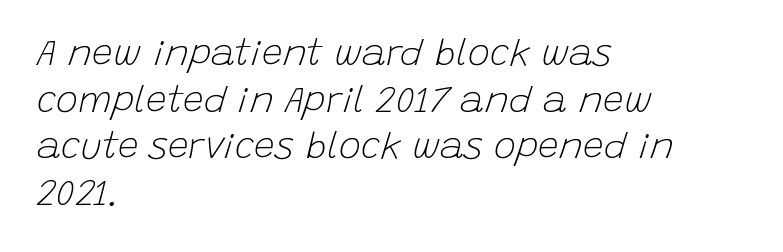
What stands out about the letter spacing? Nothing — it is the standard amount. The typesetter chose a ragged-right arrangement here. Vertical stems look standard width or narrower in stroke. The strip under each line holds only bare page. The passage shown is typed in a proportional face where columns would drift.
